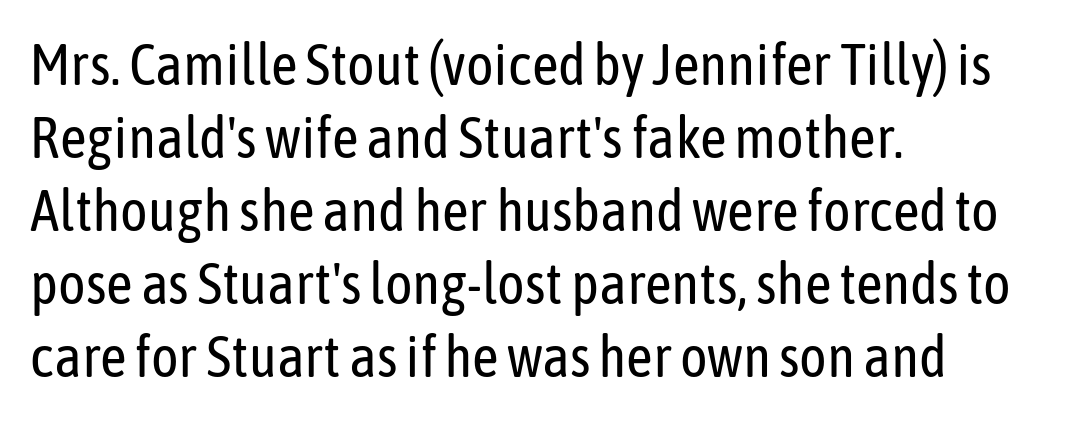
The image shows 58 px regular-weight, condensed sans-serif type, upright; set left-aligned, normal line spacing (1.26x), normal letter spacing, not underlined; low stroke contrast and a medium x-height.
